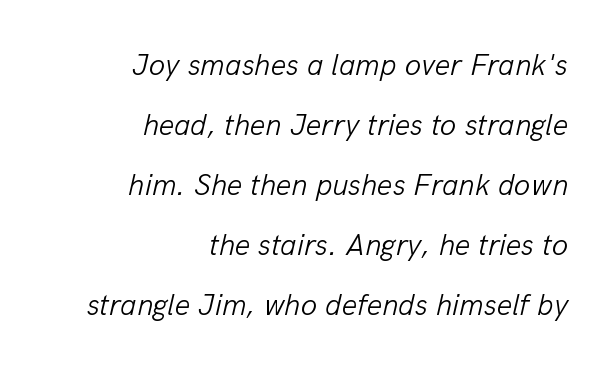
{"italic": "yes", "lean": "right", "slant_degrees": 13, "bold": "no", "weight": "light", "width": "normal", "stroke_contrast": "low", "x_height": "medium", "monospaced": "no", "underline": "no", "align": "right", "line_spacing": "loose", "line_spacing_ratio": 2.0, "letter_spacing": "normal", "letter_spacing_em": 0.0, "glyph_px": 30}
